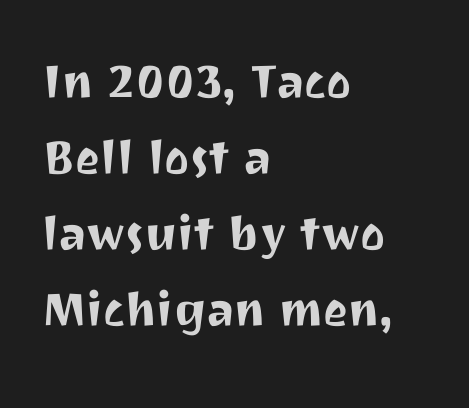
Left-aligned paragraph, ragged on the right. Unlike italic type, these characters show no tilt at all. These lines are composed in type without serifs. The letters advance in unequal steps, a hallmark of proportional type.
